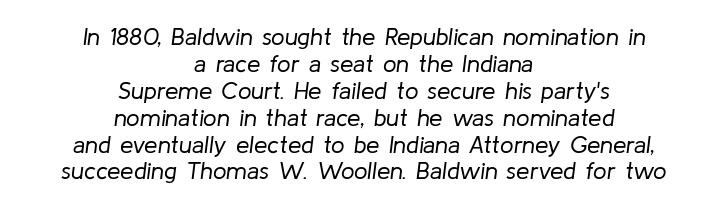
Q: Is the text bold? A: No.
Q: Is the text italic (slanted)? A: Yes, it leans right by about 8 degrees.
Q: Is the text underlined? A: No.
Q: How is the paragraph aligned? A: Centered.
Q: Is the spacing between letters normal or unusually wide? A: Normal.
Q: Is the spacing between lines tight, normal or loose? A: Tight.
